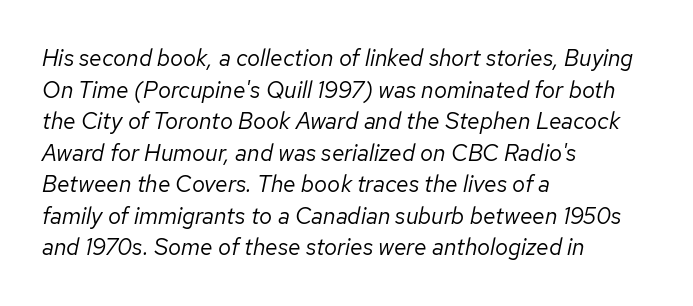
{"italic": "yes", "lean": "right", "slant_degrees": 12, "bold": "no", "underline": "no", "align": "left", "line_spacing": "normal", "line_spacing_ratio": 1.37, "letter_spacing": "normal", "letter_spacing_em": 0.0, "glyph_px": 23}
